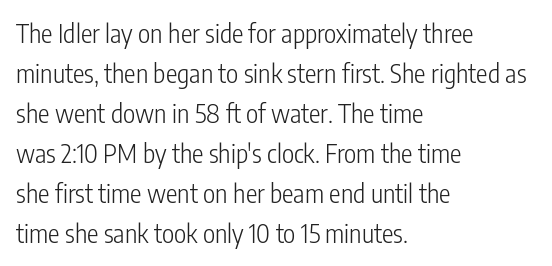
Q: Is the text bold? A: No.
Q: Is the text italic (slanted)? A: No, it is upright.
Q: Is the text underlined? A: No.
Q: How is the paragraph aligned? A: Left-aligned.
Q: Is the spacing between letters normal or unusually wide? A: Normal.
Q: Is the spacing between lines tight, normal or loose? A: Normal.
